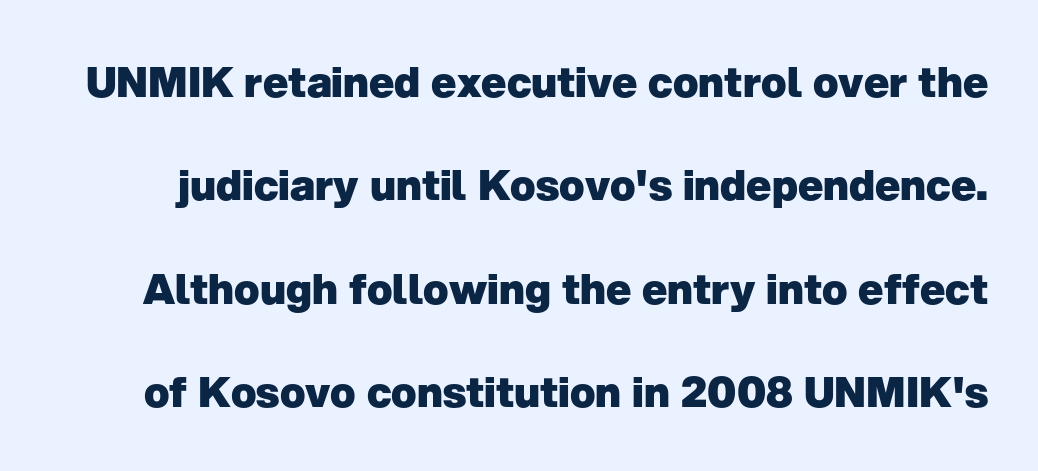
Glyph-to-glyph distance matches everyday printed text. When letters stand straight like this, we call the style roman or upright. You could fit nearly another row in the gap between these rows. This is heavy type, rendered in bold.
